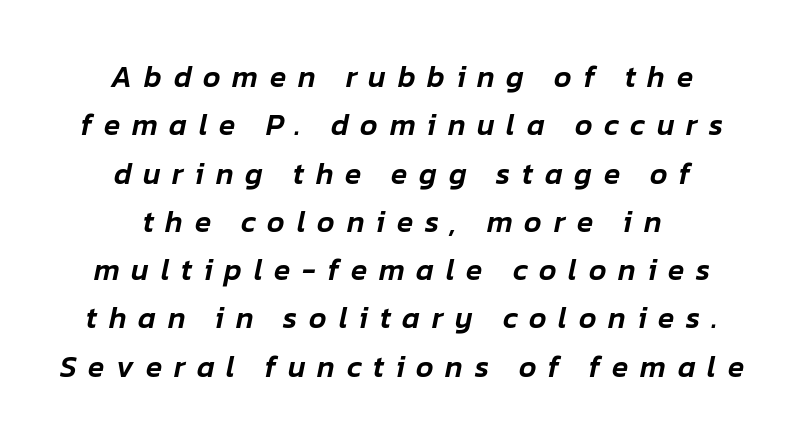
Q: Is the text italic (slanted)? A: Yes, it leans right by about 12 degrees.
Q: Is the text underlined? A: No.
Q: How is the paragraph aligned? A: Centered.
Q: Is the spacing between letters normal or unusually wide? A: Unusually wide.
Q: Is the spacing between lines tight, normal or loose? A: Normal.
Q: Width (condensed, normal, or wide)? A: Normal.
Q: Stroke contrast? A: Low.
Q: x-height? A: Medium.
Q: Monospaced? A: No.
